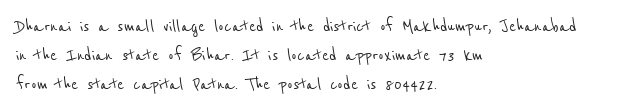
The image shows 21 px text type; set left-aligned, normal line spacing (1.37x), normal letter spacing, not underlined.
